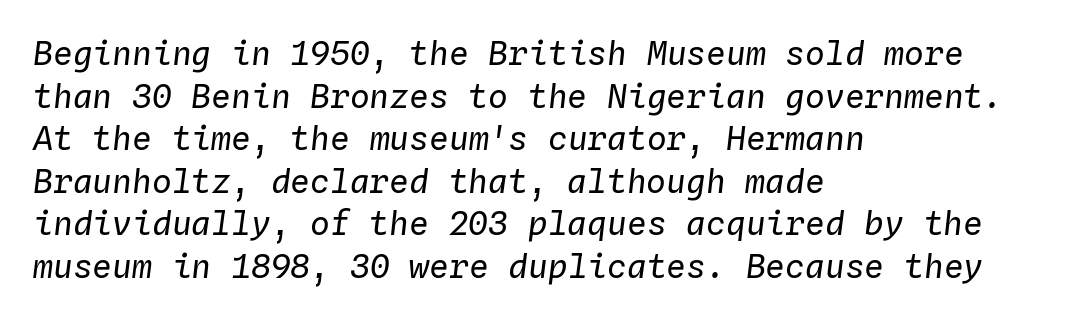
The image shows 33 px regular-weight type, italic (leaning right), monospaced; set left-aligned, normal line spacing (1.29x), normal letter spacing, not underlined; low stroke contrast and a medium x-height.
